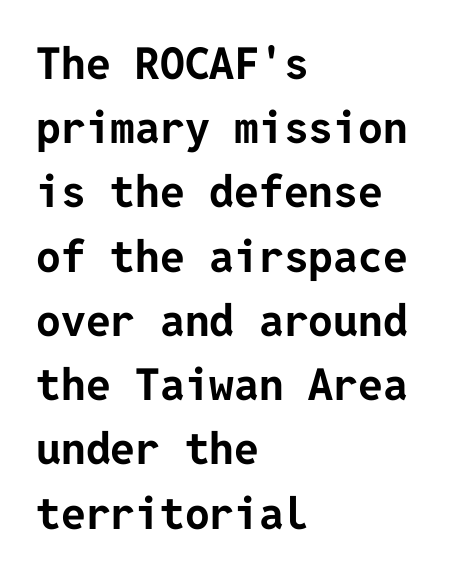
{"serif": "no", "italic": "no", "bold": "yes", "weight": "bold", "width": "normal", "stroke_contrast": "low", "x_height": "medium", "underline": "no", "align": "left", "line_spacing": "normal", "line_spacing_ratio": 1.46, "letter_spacing": "normal", "letter_spacing_em": 0.0, "glyph_px": 44}
